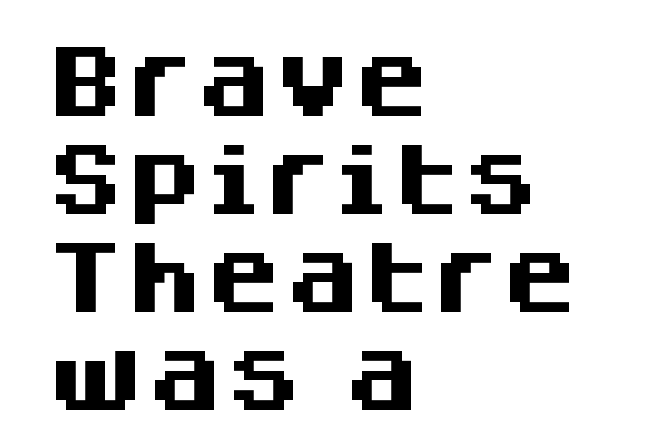
Q: Is the text bold? A: Yes.
Q: Is the text italic (slanted)? A: No, it is upright.
Q: Is the typeface a serif or a sans-serif typeface? A: Sans-serif.
Q: Is the text underlined? A: No.
Q: How is the paragraph aligned? A: Left-aligned.
Q: Is the spacing between letters normal or unusually wide? A: Normal.
Q: Width (condensed, normal, or wide)? A: Normal.
Q: Stroke contrast? A: Medium.
Q: x-height? A: Large.
Q: Monospaced? A: No.
